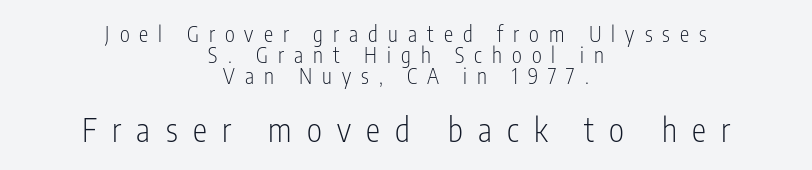
The image shows 32 px light, condensed sans-serif type, upright; set centered, tight line spacing (1.0x), unusually wide letter spacing (+0.48 em), not underlined; the second (bottom) block is 1.52x larger; low stroke contrast and a medium x-height.
